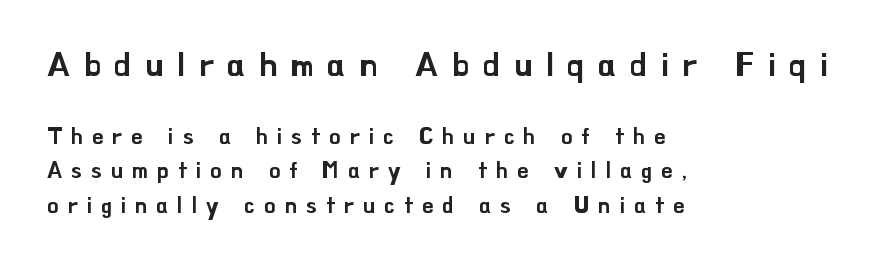
{"serif": "no", "italic": "no", "width": "normal", "stroke_contrast": "low", "x_height": "small", "monospaced": "no", "underline": "no", "align": "left", "line_spacing": "normal", "line_spacing_ratio": 1.56, "letter_spacing": "wide", "letter_spacing_em": 0.42, "larger_block": "first", "size_ratio": 1.5, "glyph_px": 33}
